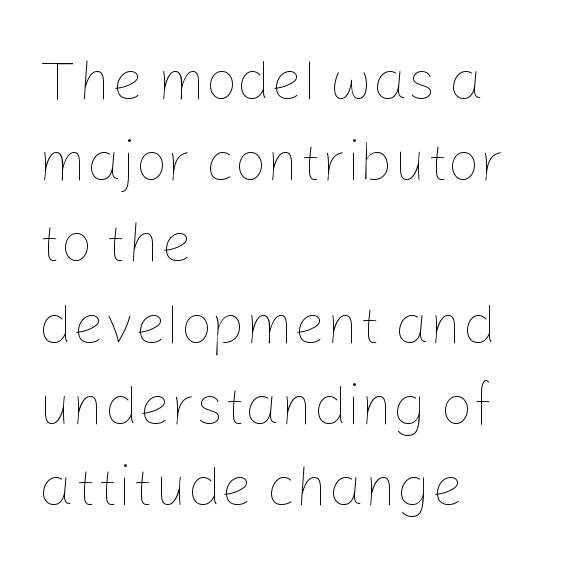
Q: Is the text bold? A: No.
Q: Is the text italic (slanted)? A: No, it is upright.
Q: Is the text underlined? A: No.
Q: How is the paragraph aligned? A: Left-aligned.
Q: Is the spacing between letters normal or unusually wide? A: Normal.
Q: Is the spacing between lines tight, normal or loose? A: Normal.
Q: Width (condensed, normal, or wide)? A: Normal.
Q: Stroke contrast? A: Low.
Q: x-height? A: Medium.
Q: Monospaced? A: No.
